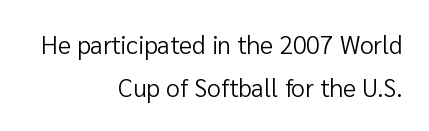
The image shows 25 px text type, upright; set right-aligned, line spacing 1.73x, normal letter spacing, not underlined.
